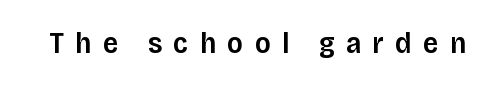
{"serif": "no", "italic": "no", "bold": "semi", "weight": "semibold", "width": "normal", "stroke_contrast": "low", "x_height": "large", "monospaced": "no", "underline": "no", "letter_spacing": "wide", "letter_spacing_em": 0.38, "glyph_px": 30}
